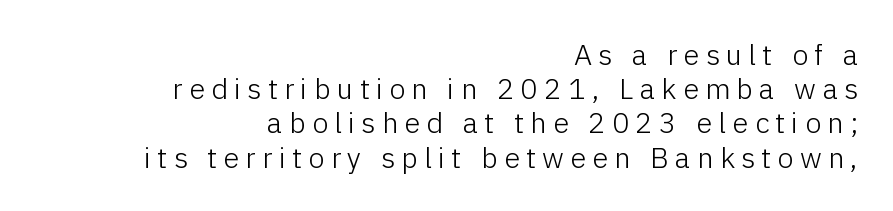
If you drew a line through each stem, it would be perfectly vertical. Varying glyph widths throughout — classic text-font behaviour. The ragged edge is on the left, which tells us the setting is flush right. Summary of weight: not heavy and not bold. Type without underlining.
